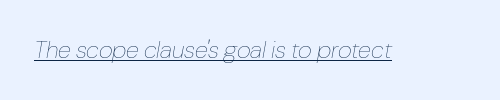
The image shows 24 px text type, italic (leaning right); set normal letter spacing, underlined.
